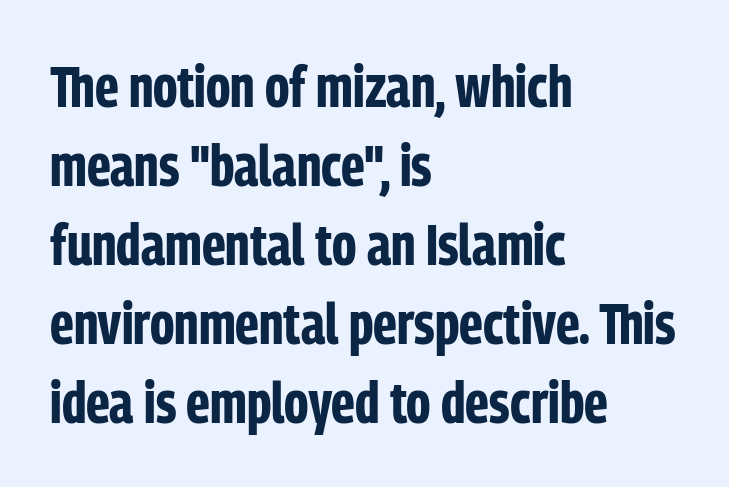
The letters sit at their default tracking, neither squeezed nor spread. These lines were composed using upright roman letters. Left-aligned paragraph, ragged on the right. Looks like regular typesetting: each glyph gets only the width it needs.
